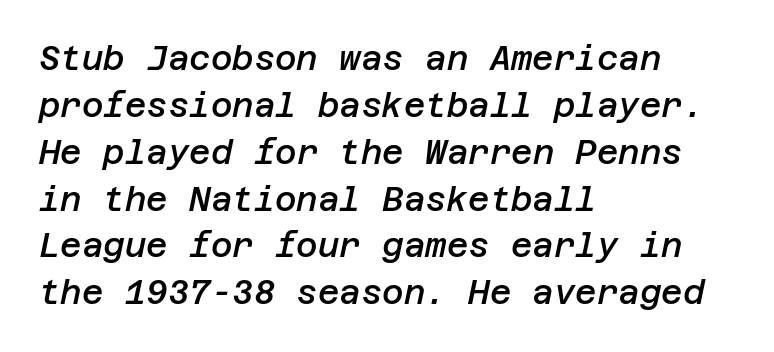
The image shows 33 px semibold type, italic (leaning right); set left-aligned, normal line spacing (1.42x), normal letter spacing, not underlined; low stroke contrast and a large x-height.
